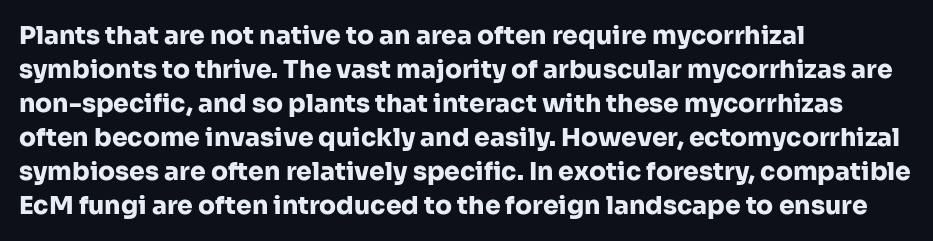
The image shows 25 px bold type, upright; set left-aligned, normal line spacing (1.36x), normal letter spacing, not underlined.
